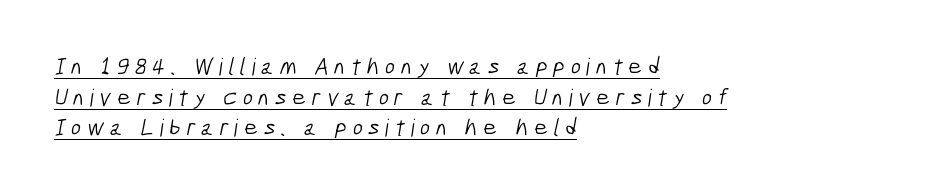
{"bold": "no", "underline": "yes", "align": "left", "line_spacing": "normal", "line_spacing_ratio": 1.28, "letter_spacing": "wide", "letter_spacing_em": 0.24, "glyph_px": 24}
